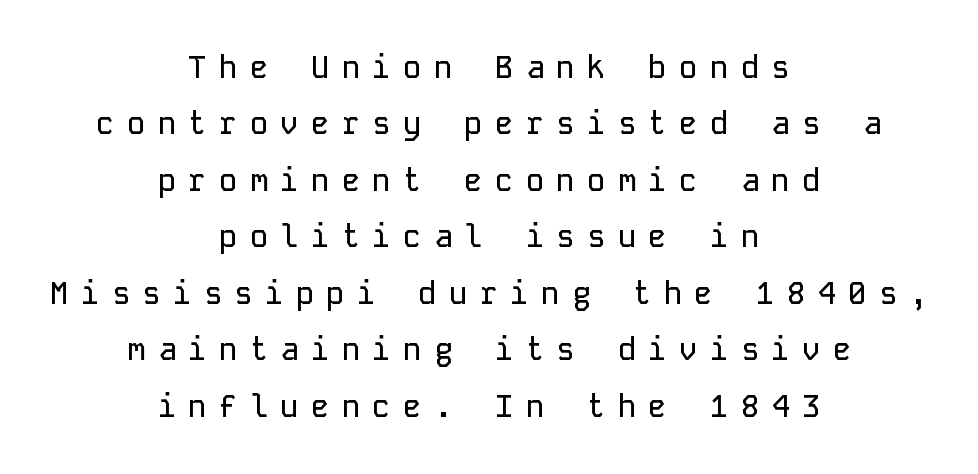
Q: Is the text italic (slanted)? A: No, it is upright.
Q: Is the typeface a serif or a sans-serif typeface? A: Sans-serif.
Q: Is the text underlined? A: No.
Q: How is the paragraph aligned? A: Centered.
Q: Is the spacing between letters normal or unusually wide? A: Unusually wide.
Q: Width (condensed, normal, or wide)? A: Normal.
Q: Stroke contrast? A: Low.
Q: x-height? A: Medium.
Q: Monospaced? A: Yes.
